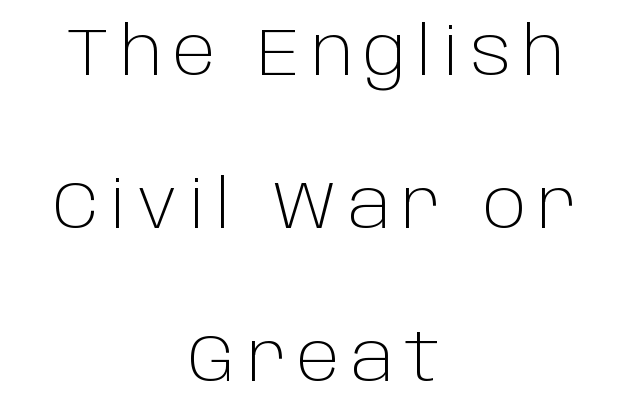
Q: Is the text bold? A: No.
Q: Is the text italic (slanted)? A: No, it is upright.
Q: Is the typeface a serif or a sans-serif typeface? A: Sans-serif.
Q: Is the text underlined? A: No.
Q: How is the paragraph aligned? A: Centered.
Q: Is the spacing between lines tight, normal or loose? A: Loose.
Q: Width (condensed, normal, or wide)? A: Normal.
Q: Stroke contrast? A: Low.
Q: x-height? A: Large.
Q: Monospaced? A: No.
